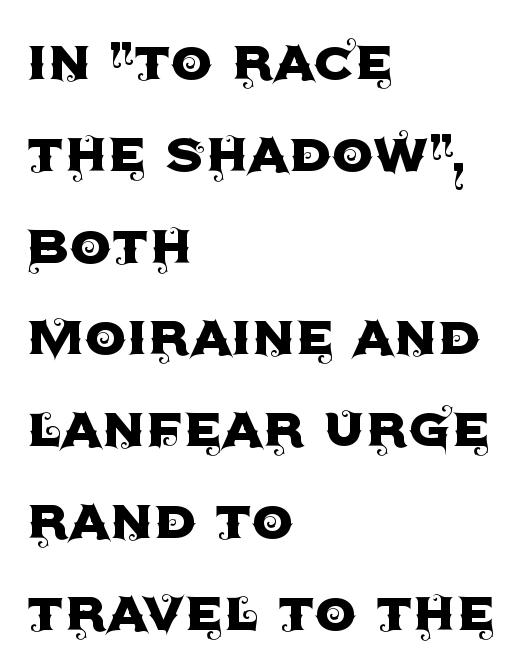
The image shows 67 px sans-serif type, upright; set left-aligned, normal line spacing (1.37x), normal letter spacing, not underlined; a large x-height.
